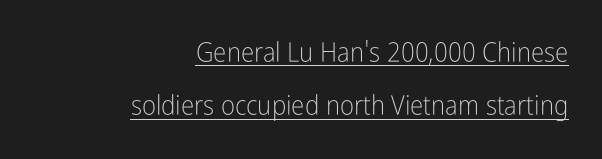
The image shows 27 px text type, upright; set right-aligned, loose line spacing (1.97x), normal letter spacing, underlined.
